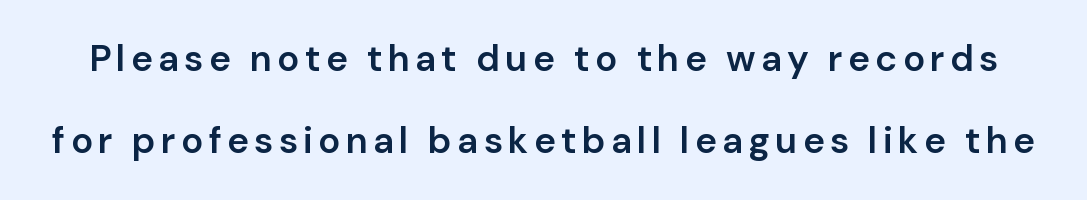
The image shows 37 px semibold sans-serif type, upright; set loose line spacing (2.22x), not underlined; low stroke contrast and a medium x-height.
